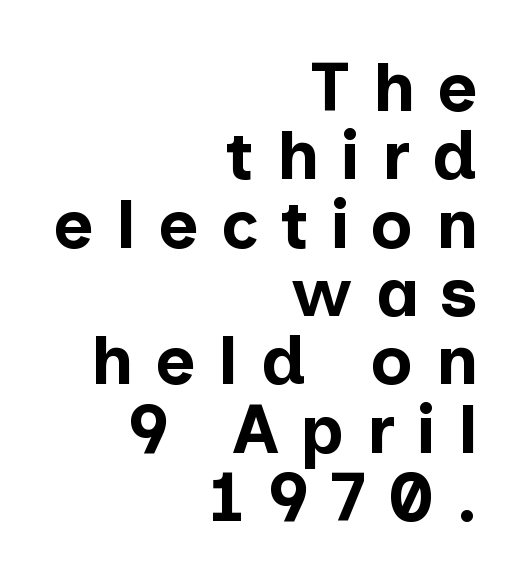
The image shows 69 px bold sans-serif type, upright; set right-aligned, tight line spacing (0.99x), unusually wide letter spacing (+0.32 em), not underlined; low stroke contrast and a medium x-height.
